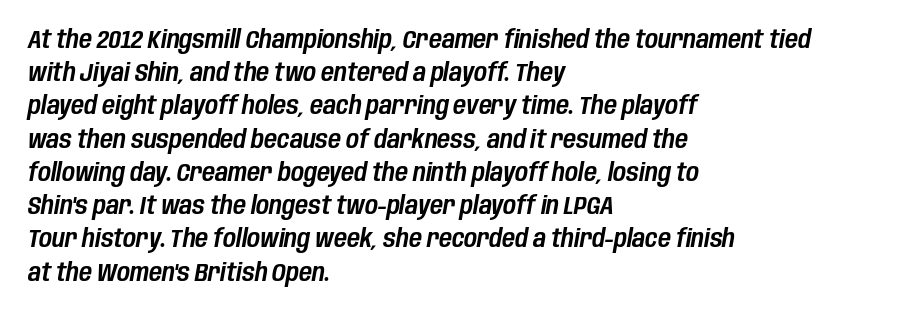
Casual observation: everything's shoved over to the left. The baseline area is clear. Whoever set this chose a conventional vertical rhythm. Emphasis-style slanted type is in use.
